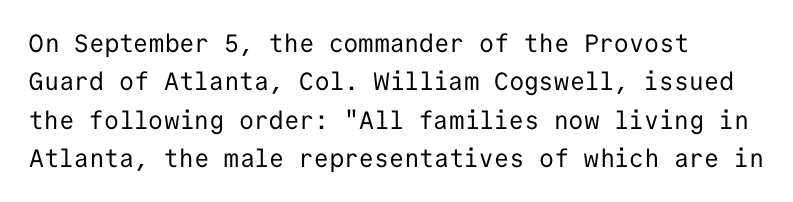
Q: Is the text bold? A: No.
Q: Is the text italic (slanted)? A: No, it is upright.
Q: Is the text underlined? A: No.
Q: How is the paragraph aligned? A: Left-aligned.
Q: Is the spacing between letters normal or unusually wide? A: Normal.
Q: Is the spacing between lines tight, normal or loose? A: Normal.
